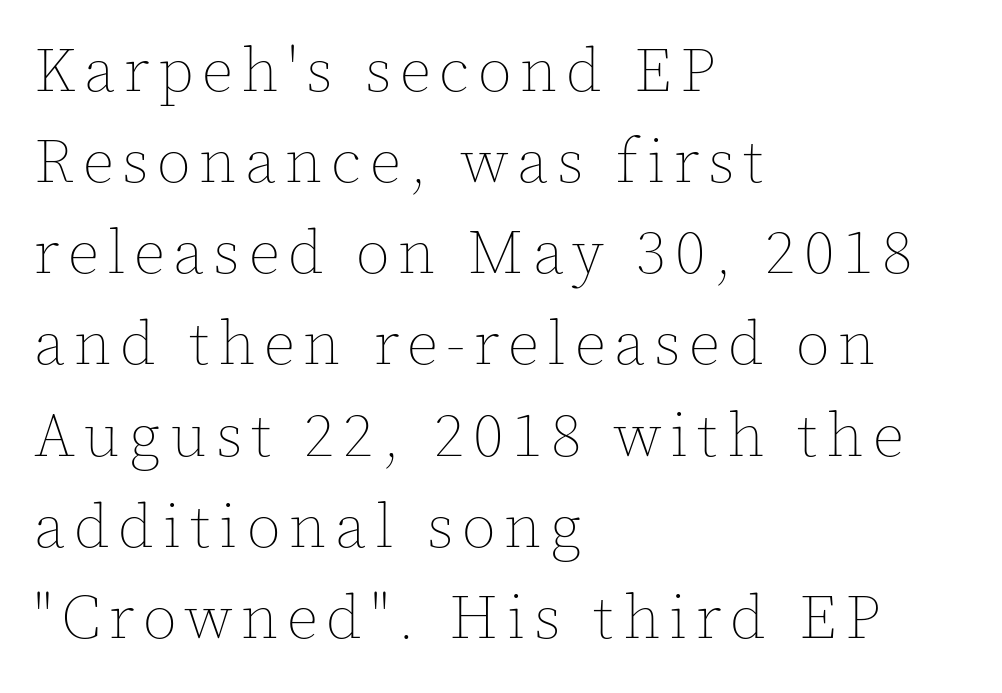
The image shows 62 px thin type, upright; set left-aligned, normal line spacing (1.47x), not underlined; a medium x-height.
